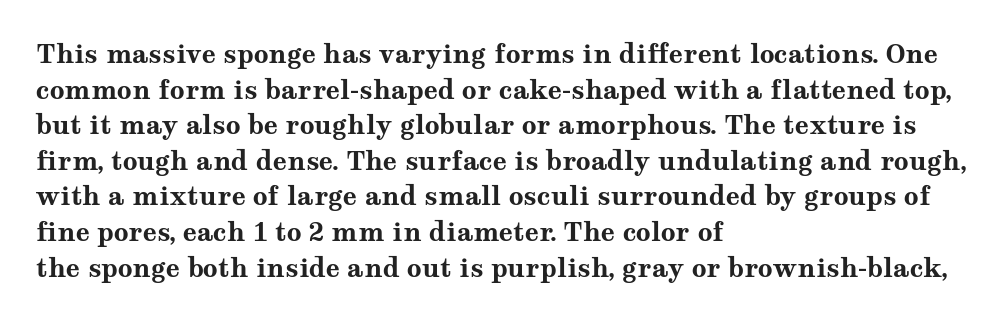
{"italic": "no", "bold": "yes", "underline": "no", "align": "left", "line_spacing": "normal", "line_spacing_ratio": 1.37, "letter_spacing": "normal", "letter_spacing_em": 0.0, "glyph_px": 26}
